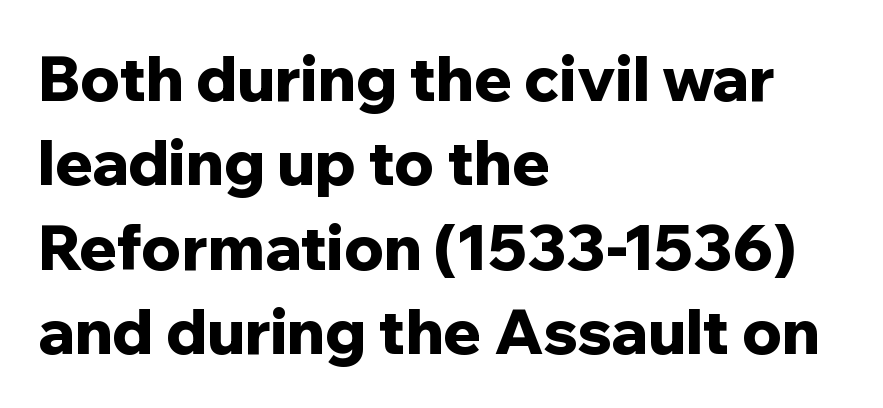
The image shows 62 px bold sans-serif type, upright; set left-aligned, normal line spacing (1.36x), normal letter spacing, not underlined; low stroke contrast and a medium x-height.
